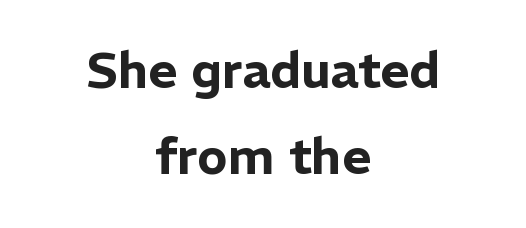
Q: Is the text italic (slanted)? A: No, it is upright.
Q: Is the typeface a serif or a sans-serif typeface? A: Sans-serif.
Q: Is the text underlined? A: No.
Q: How is the paragraph aligned? A: Centered.
Q: Is the spacing between letters normal or unusually wide? A: Normal.
Q: Width (condensed, normal, or wide)? A: Normal.
Q: Stroke contrast? A: Low.
Q: x-height? A: Medium.
Q: Monospaced? A: No.
